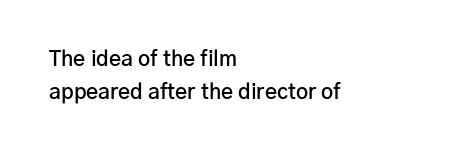
A somewhat darkened texture: the type is semibold rather than bold. Every stem runs plumb, perpendicular to the baseline. No extra tracking has been applied to these lines. A bare baseline throughout the passage. Every row of glyphs begins at an identical x-position on the left. Normally led — the rows are evenly, conventionally spaced.
